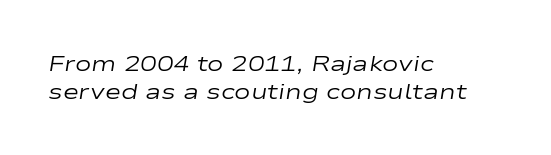
The image shows 22 px text type, italic (leaning right); set left-aligned, normal line spacing (1.26x), normal letter spacing, not underlined.
